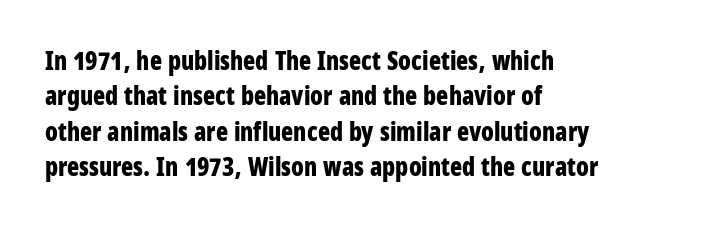
The strokes are fattened all the way to bold. Does the copy run flush right? No — it runs flush left. The face used here is rendered with its standard letterfit. Does the leading feel generous? No, just average. The typography opts for an upright posture over an oblique one.
